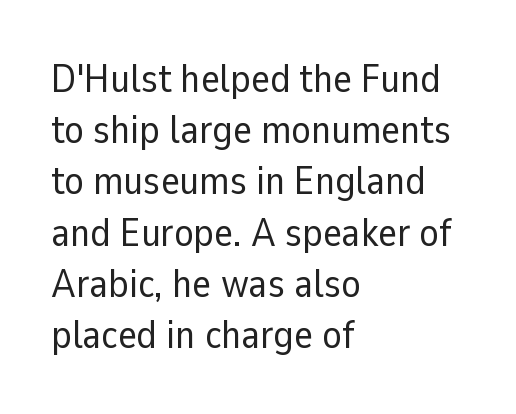
Horizontal alignment here is leftward, the default for most running prose. Evenly set lines give the paragraph a standard silhouette. Plain, unruled lines of type. The axis of the letterforms is exactly vertical.
